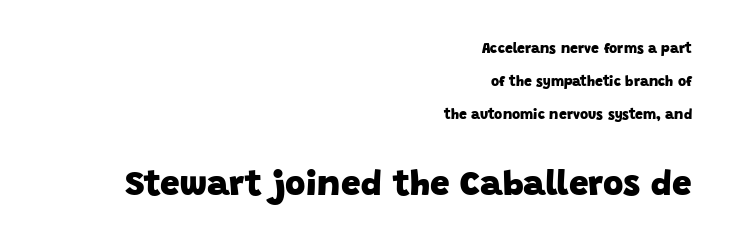
Each letter keeps its own natural width here, so spacing adapts to shape. The composition opens small and finishes big. The paragraph shown leans on its right margin. Lines of text with bare space underneath.
